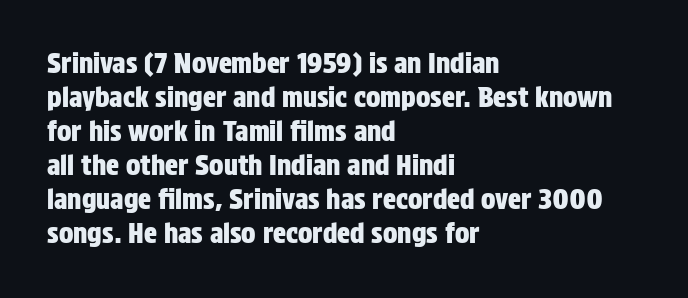
Q: Is the text italic (slanted)? A: No, it is upright.
Q: Is the text underlined? A: No.
Q: How is the paragraph aligned? A: Left-aligned.
Q: Is the spacing between letters normal or unusually wide? A: Normal.
Q: Is the spacing between lines tight, normal or loose? A: Normal.
